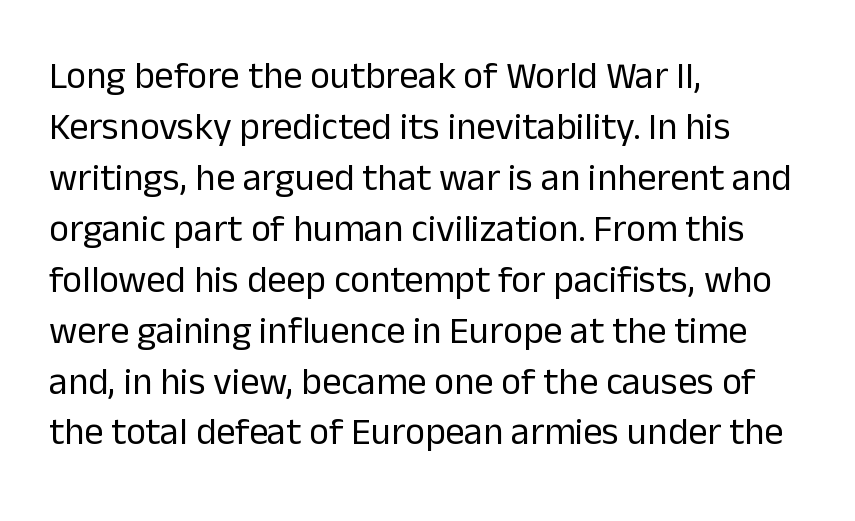
Rule under the text: the space is simply empty. Standard letterfit; no display-style spreading of the glyphs. To sum up the face: it is a sans, with no serifs. A typesetter would call this proportional, since set widths differ per character.
